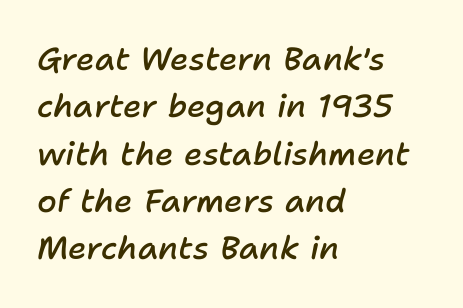
Q: Is the text bold? A: Semi-bold.
Q: Is the text italic (slanted)? A: Yes, it leans right by about 11 degrees.
Q: Is the text underlined? A: No.
Q: How is the paragraph aligned? A: Left-aligned.
Q: Is the spacing between letters normal or unusually wide? A: Normal.
Q: Is the spacing between lines tight, normal or loose? A: Normal.
Q: Width (condensed, normal, or wide)? A: Normal.
Q: Stroke contrast? A: Low.
Q: x-height? A: Medium.
Q: Monospaced? A: No.
